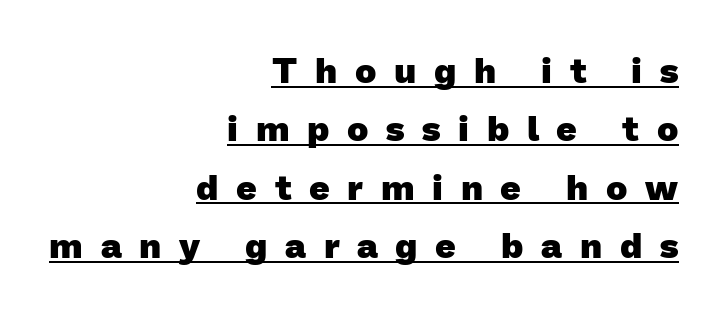
The image shows 36 px heavy sans-serif type; set right-aligned, normal line spacing (1.62x), unusually wide letter spacing (+0.49 em), underlined; low stroke contrast and a medium x-height.
